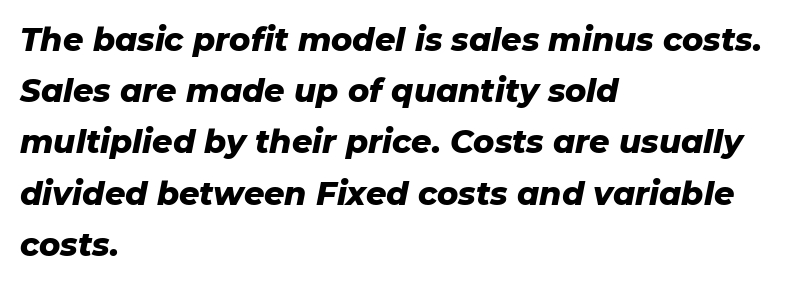
Q: Is the text bold? A: Yes.
Q: Is the text italic (slanted)? A: Yes, it leans right by about 11 degrees.
Q: Is the text underlined? A: No.
Q: How is the paragraph aligned? A: Left-aligned.
Q: Is the spacing between letters normal or unusually wide? A: Normal.
Q: Is the spacing between lines tight, normal or loose? A: Normal.
Q: Width (condensed, normal, or wide)? A: Normal.
Q: Stroke contrast? A: Low.
Q: x-height? A: Medium.
Q: Monospaced? A: No.
